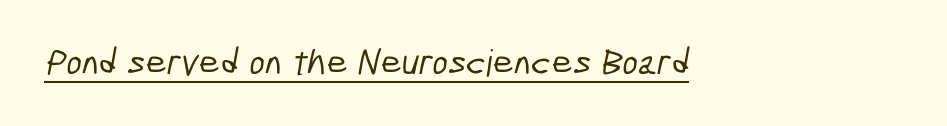
The image shows 37 px condensed sans-serif type; set normal letter spacing, underlined; low stroke contrast and a medium x-height.
